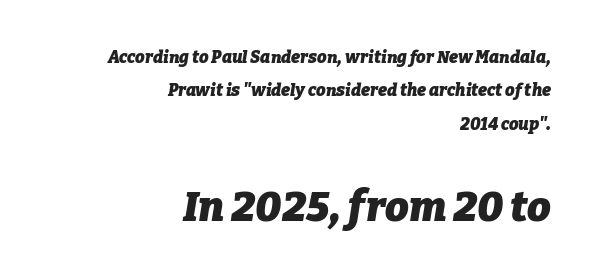
The image shows 42 px heavy type, italic (leaning right); set right-aligned, loose line spacing (1.96x), normal letter spacing, not underlined; the second (bottom) block is 2.47x larger; low stroke contrast and a medium x-height.
